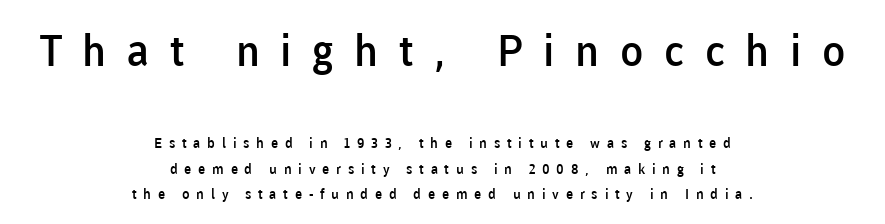
{"serif": "no", "italic": "no", "bold": "semi", "weight": "semibold", "width": "normal", "stroke_contrast": "low", "x_height": "medium", "monospaced": "no", "underline": "no", "align": "center", "line_spacing_ratio": 1.83, "letter_spacing": "wide", "letter_spacing_em": 0.48, "larger_block": "first", "size_ratio": 3.07, "glyph_px": 43}
